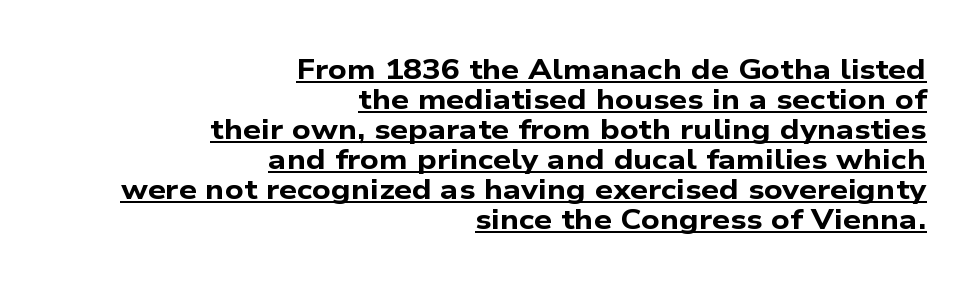
The image shows 28 px bold, wide sans-serif type; set right-aligned, tight line spacing (1.07x), normal letter spacing, underlined; low stroke contrast and a medium x-height.
